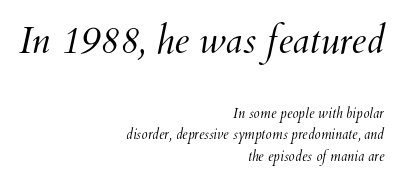
A normal amount of white space separates one row of letters from the next. Summary of weight: not heavy and not bold. Every row of glyphs terminates at an identical x-position on the right. Anything drawn beneath the words? Only blank space. If you squint, the top block still reads clearly — it's the larger of the two. Characters follow at the spacing the type designer built in.
